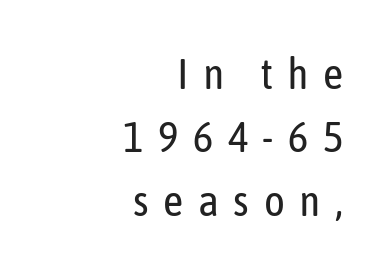
Q: Is the text bold? A: No.
Q: Is the text italic (slanted)? A: No, it is upright.
Q: Is the typeface a serif or a sans-serif typeface? A: Sans-serif.
Q: Is the text underlined? A: No.
Q: How is the paragraph aligned? A: Right-aligned.
Q: Is the spacing between letters normal or unusually wide? A: Unusually wide.
Q: Is the spacing between lines tight, normal or loose? A: Normal.
Q: Width (condensed, normal, or wide)? A: Condensed.
Q: Stroke contrast? A: Low.
Q: x-height? A: Medium.
Q: Monospaced? A: No.
